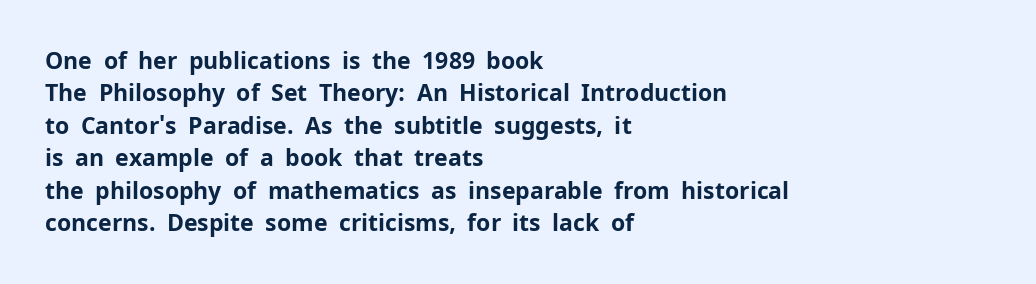
Q: Is the text bold? A: Yes.
Q: Is the text italic (slanted)? A: No, it is upright.
Q: Is the text underlined? A: No.
Q: How is the paragraph aligned? A: Left-aligned.
Q: Is the spacing between letters normal or unusually wide? A: Normal.
Q: Is the spacing between lines tight, normal or loose? A: Normal.
